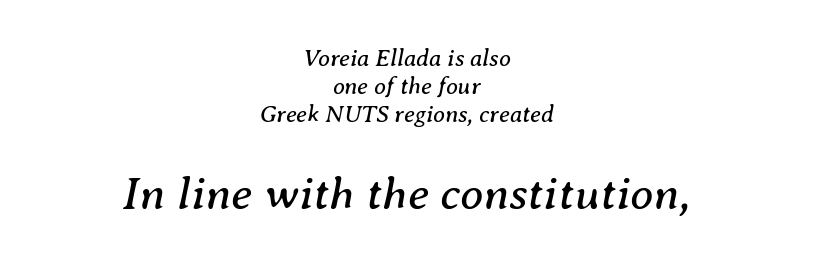
The image shows 47 px regular-weight serif type, italic (leaning right); set centered, line spacing 1.17x, normal letter spacing, not underlined; the second (bottom) block is 1.96x larger; medium stroke contrast and a medium x-height.
